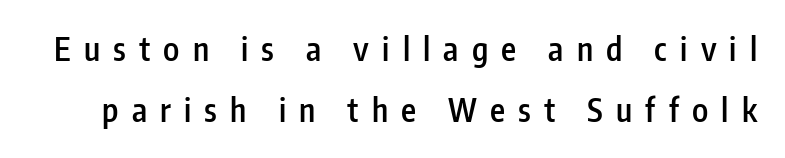
The image shows 32 px semibold, condensed sans-serif type, upright; set loose line spacing (1.9x), unusually wide letter spacing (+0.41 em), not underlined; low stroke contrast and a medium x-height.
